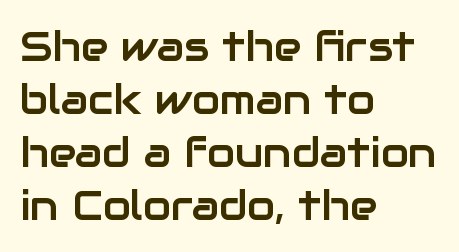
{"serif": "no", "italic": "no", "width": "normal", "stroke_contrast": "low", "x_height": "medium", "monospaced": "no", "underline": "no", "align": "left", "line_spacing": "normal", "line_spacing_ratio": 1.29, "letter_spacing": "normal", "letter_spacing_em": 0.0, "glyph_px": 41}
